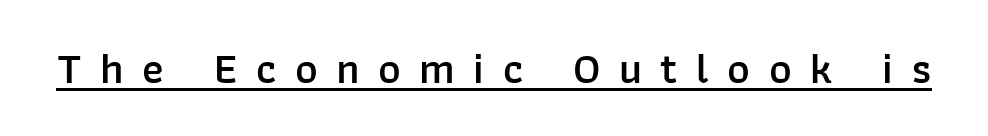
The image shows 43 px semibold sans-serif type, upright; set unusually wide letter spacing (+0.43 em), underlined; low stroke contrast and a medium x-height.
